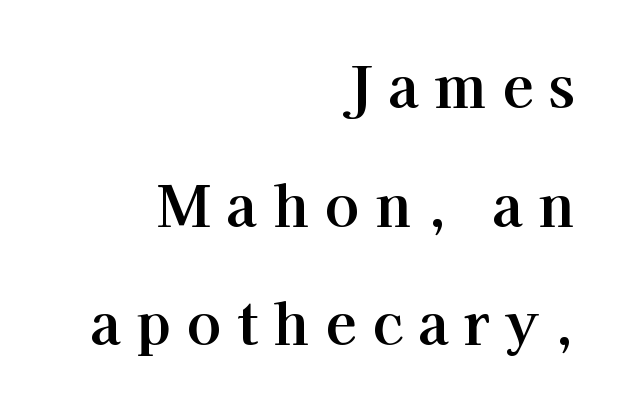
{"serif": "yes", "italic": "no", "width": "normal", "stroke_contrast": "high", "x_height": "medium", "monospaced": "no", "underline": "no", "align": "right", "line_spacing": "loose", "line_spacing_ratio": 2.08, "letter_spacing": "wide", "letter_spacing_em": 0.27, "glyph_px": 57}
